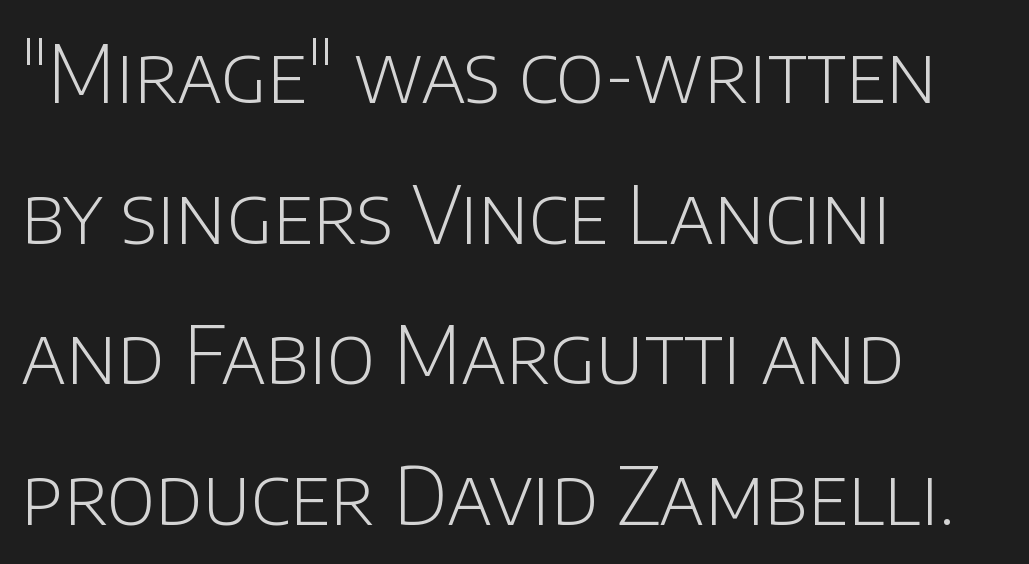
{"serif": "no", "italic": "no", "bold": "no", "weight": "light", "width": "normal", "stroke_contrast": "low", "x_height": "large", "monospaced": "no", "underline": "no", "align": "left", "line_spacing_ratio": 1.78, "letter_spacing": "normal", "letter_spacing_em": 0.0, "glyph_px": 79}
